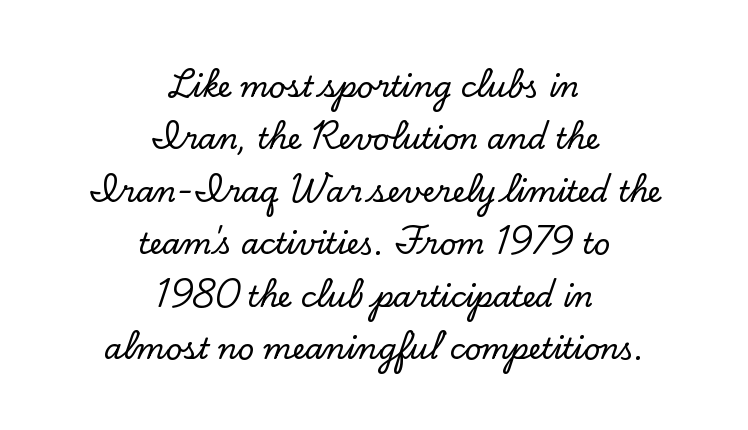
Q: Is the text italic (slanted)? A: Yes.
Q: Is the typeface a serif or a sans-serif typeface? A: Serif.
Q: Is the text underlined? A: No.
Q: How is the paragraph aligned? A: Centered.
Q: Is the spacing between letters normal or unusually wide? A: Normal.
Q: Width (condensed, normal, or wide)? A: Normal.
Q: Stroke contrast? A: Low.
Q: x-height? A: Small.
Q: Monospaced? A: No.
